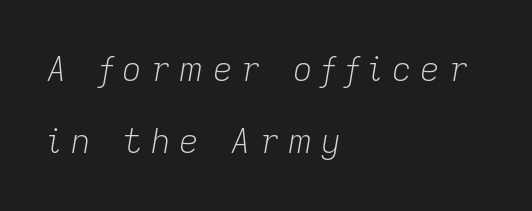
The image shows 34 px light type, italic (leaning right); set left-aligned, loose line spacing (2.12x), unusually wide letter spacing (+0.26 em), not underlined; low stroke contrast and a medium x-height.
